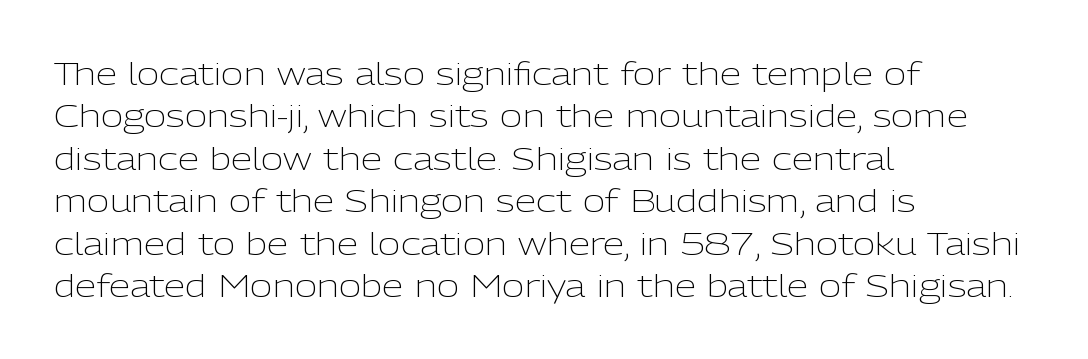
The image shows 31 px light sans-serif type, upright; set left-aligned, normal line spacing (1.37x), normal letter spacing, not underlined; low stroke contrast and a medium x-height.
